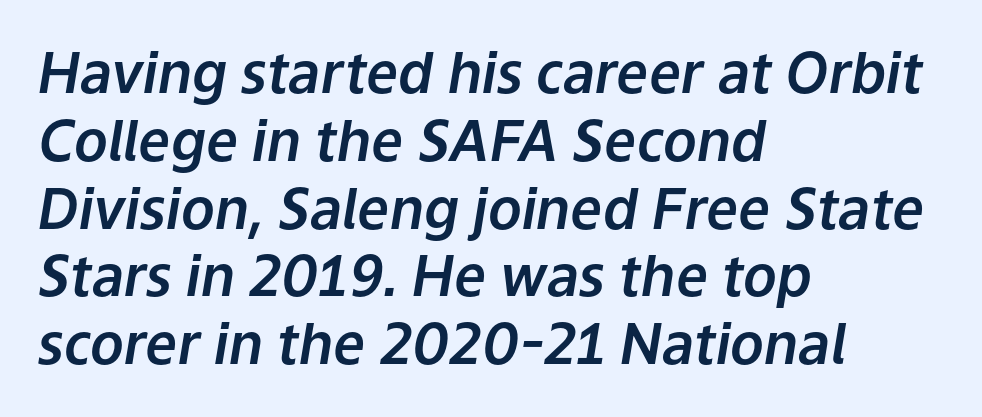
The image shows 56 px text type, italic (leaning right); set left-aligned, line spacing 1.21x, normal letter spacing, not underlined; low stroke contrast and a medium x-height.
